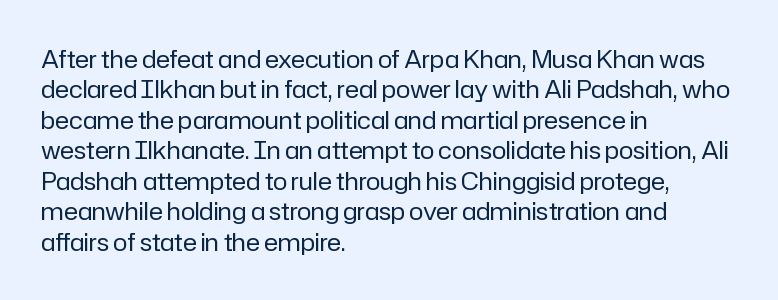
The type sits square on the baseline with zero lean. Only glyphs here, with clear space below each row. This sample is left-justified, so line endings fall wherever the words run out. Nothing unusual about the tracking: characters are spaced as the font intends. No extra ink here — the face is not bold.
